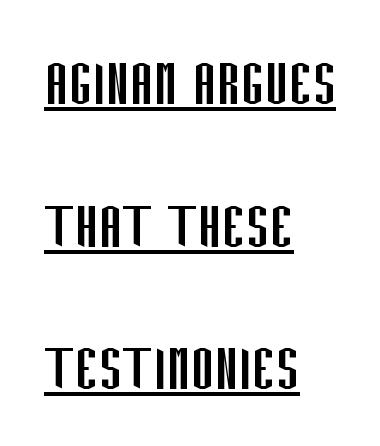
{"serif": "no", "italic": "no", "bold": "no", "weight": "regular", "width": "condensed", "stroke_contrast": "low", "x_height": "large", "monospaced": "no", "underline": "yes", "align": "left", "line_spacing": "loose", "line_spacing_ratio": 2.01, "letter_spacing": "normal", "letter_spacing_em": 0.0, "glyph_px": 71}
